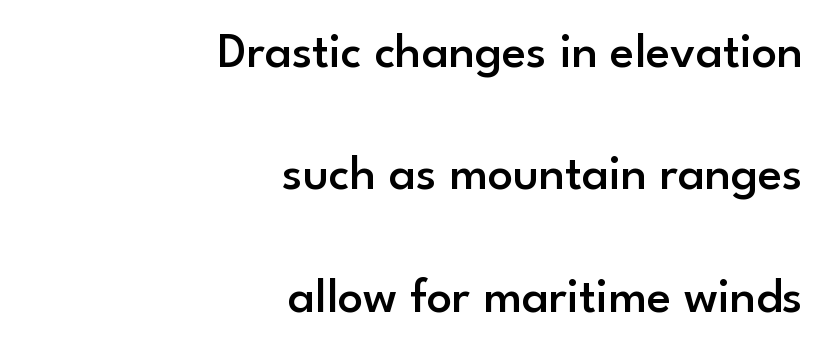
The image shows 50 px semibold sans-serif type, upright; set right-aligned, loose line spacing (2.45x), normal letter spacing, not underlined; low stroke contrast and a small x-height.
